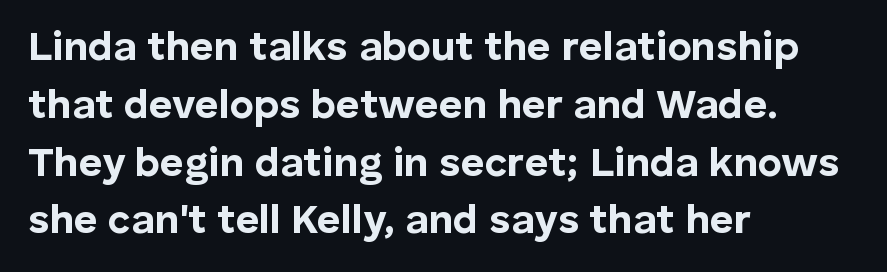
{"serif": "no", "italic": "no", "bold": "yes", "weight": "bold", "width": "normal", "stroke_contrast": "low", "x_height": "medium", "monospaced": "no", "underline": "no", "align": "left", "line_spacing": "normal", "line_spacing_ratio": 1.41, "letter_spacing": "normal", "letter_spacing_em": 0.0, "glyph_px": 41}
